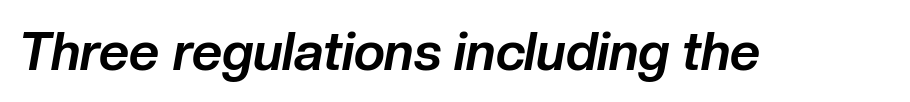
Look at the stroke-to-counter ratio: heavy, a bold. Each word holds together tightly as a unit, with standard inter-letter gaps. Looking at the ascenders, they clearly lean. Varying glyph widths throughout — classic text-font behaviour.
